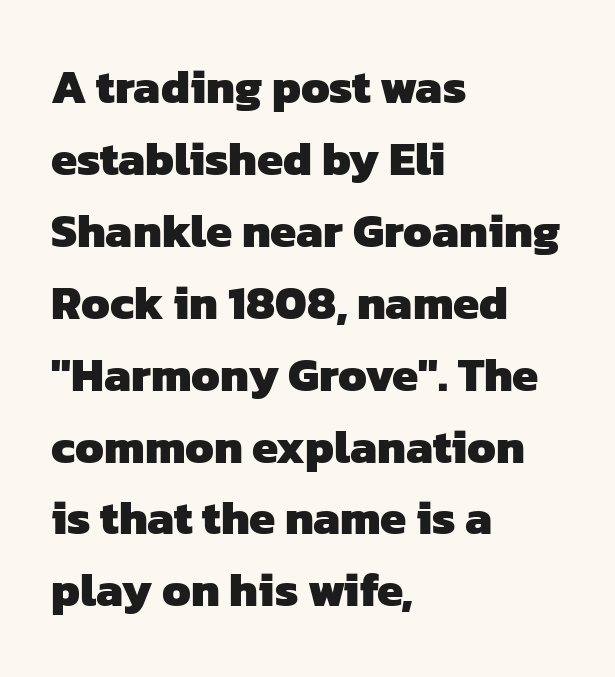
Q: Is the text bold? A: Yes.
Q: Is the typeface a serif or a sans-serif typeface? A: Sans-serif.
Q: Is the text underlined? A: No.
Q: How is the paragraph aligned? A: Left-aligned.
Q: Is the spacing between letters normal or unusually wide? A: Normal.
Q: Is the spacing between lines tight, normal or loose? A: Normal.
Q: Width (condensed, normal, or wide)? A: Normal.
Q: Stroke contrast? A: Low.
Q: x-height? A: Medium.
Q: Monospaced? A: No.
